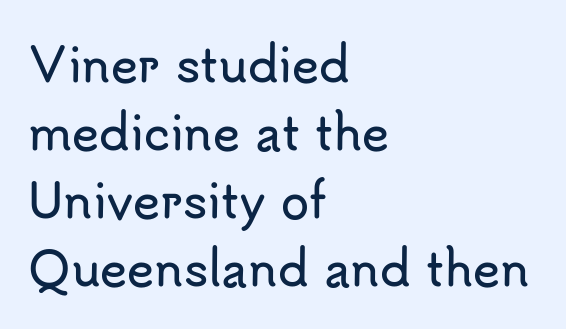
Character widths vary here, with narrow letters taking less room than wide ones. Observe the ordinary spacing: letters are neighbours, not strangers. All the whitespace from short lines collects on the right. Descenders hang freely into open space. No feet cap the strokes, marking this as sans-serif type. The line-height multiplier appears to be the usual default.
